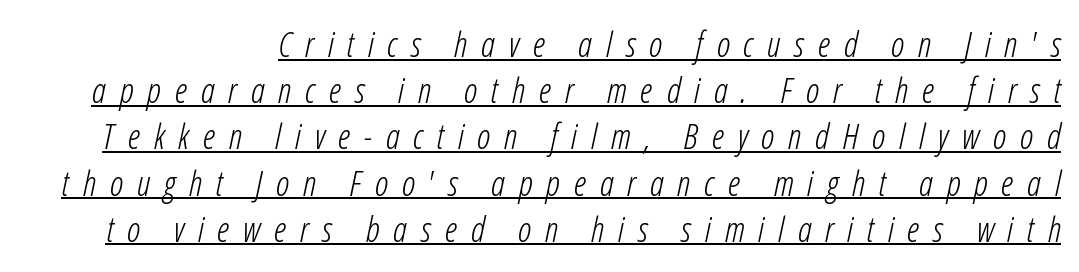
Q: Is the text bold? A: No.
Q: Is the text italic (slanted)? A: Yes, it leans right by about 12 degrees.
Q: Is the text underlined? A: Yes.
Q: Is the spacing between letters normal or unusually wide? A: Unusually wide.
Q: Is the spacing between lines tight, normal or loose? A: Normal.
Q: Width (condensed, normal, or wide)? A: Condensed.
Q: Stroke contrast? A: Low.
Q: x-height? A: Medium.
Q: Monospaced? A: No.
